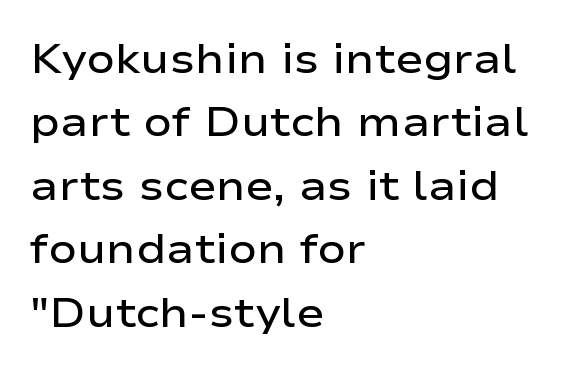
The image shows 42 px semibold, wide sans-serif type, upright; set left-aligned, normal line spacing (1.51x), normal letter spacing, not underlined; low stroke contrast and a medium x-height.
